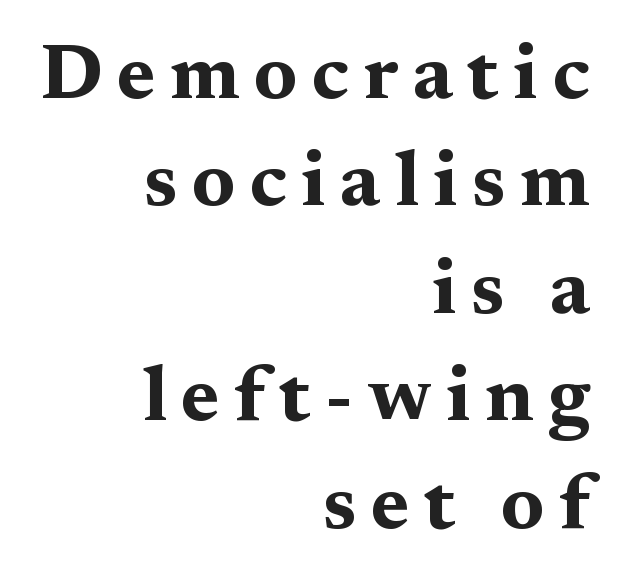
Q: Is the text bold? A: Yes.
Q: Is the text italic (slanted)? A: No, it is upright.
Q: Is the typeface a serif or a sans-serif typeface? A: Serif.
Q: Is the text underlined? A: No.
Q: How is the paragraph aligned? A: Right-aligned.
Q: Is the spacing between lines tight, normal or loose? A: Normal.
Q: Width (condensed, normal, or wide)? A: Wide.
Q: Stroke contrast? A: Medium.
Q: x-height? A: Medium.
Q: Monospaced? A: No.
